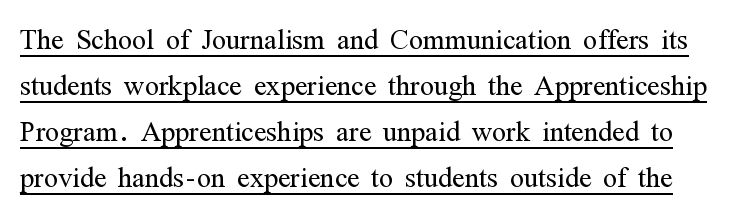
Q: Is the text bold? A: No.
Q: Is the text italic (slanted)? A: No, it is upright.
Q: Is the typeface a serif or a sans-serif typeface? A: Serif.
Q: Is the text underlined? A: Yes.
Q: Is the spacing between letters normal or unusually wide? A: Normal.
Q: Width (condensed, normal, or wide)? A: Condensed.
Q: Stroke contrast? A: Medium.
Q: x-height? A: Medium.
Q: Monospaced? A: No.
